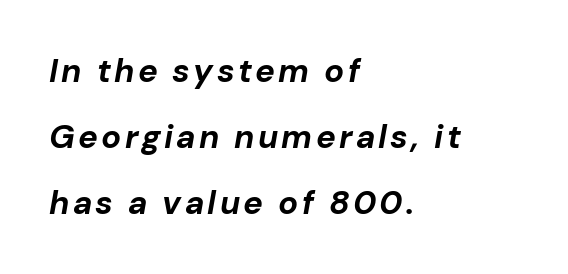
Q: Is the text bold? A: Yes.
Q: Is the text italic (slanted)? A: Yes, it leans right by about 10 degrees.
Q: Is the text underlined? A: No.
Q: How is the paragraph aligned? A: Left-aligned.
Q: Is the spacing between lines tight, normal or loose? A: Loose.
Q: Width (condensed, normal, or wide)? A: Normal.
Q: Stroke contrast? A: Low.
Q: x-height? A: Medium.
Q: Monospaced? A: No.
